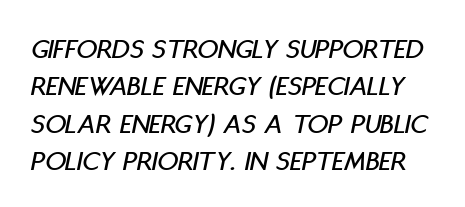
Q: Is the text italic (slanted)? A: Yes, it leans right by about 11 degrees.
Q: Is the text underlined? A: No.
Q: Is the spacing between letters normal or unusually wide? A: Normal.
Q: Is the spacing between lines tight, normal or loose? A: Normal.
Q: Width (condensed, normal, or wide)? A: Condensed.
Q: Stroke contrast? A: Low.
Q: x-height? A: Large.
Q: Monospaced? A: No.
